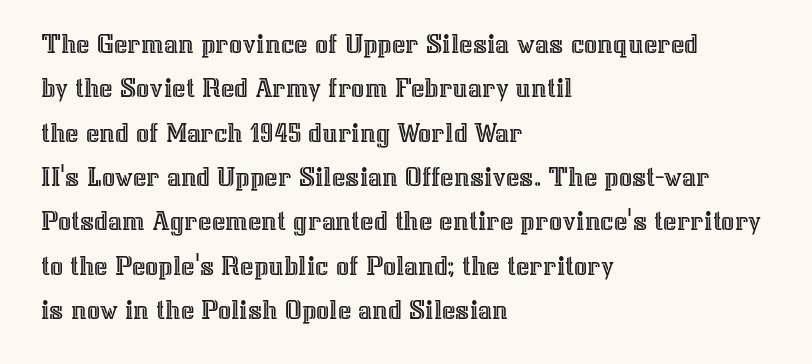
A student would call this left alignment; a typographer would say flush left, rag right. The strip under each line holds only bare page. These lines keep a tight, regular rhythm from letter to letter. Rendered with straight, roman letterforms.
